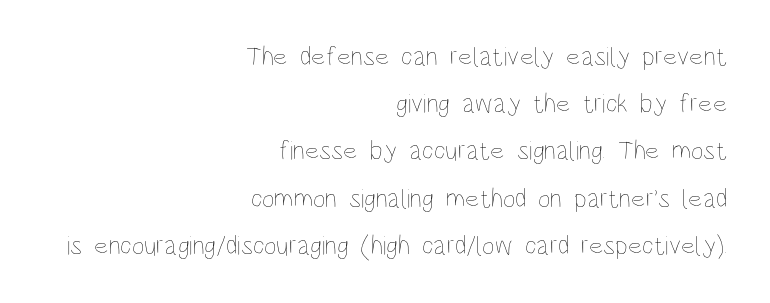
The image shows 27 px text type, upright; set right-aligned, line spacing 1.75x, normal letter spacing, not underlined.
